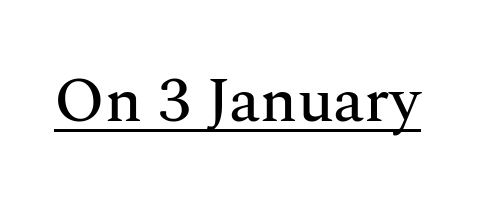
{"serif": "yes", "italic": "no", "width": "normal", "stroke_contrast": "medium", "x_height": "medium", "monospaced": "no", "underline": "yes", "letter_spacing": "normal", "letter_spacing_em": 0.0, "glyph_px": 63}
